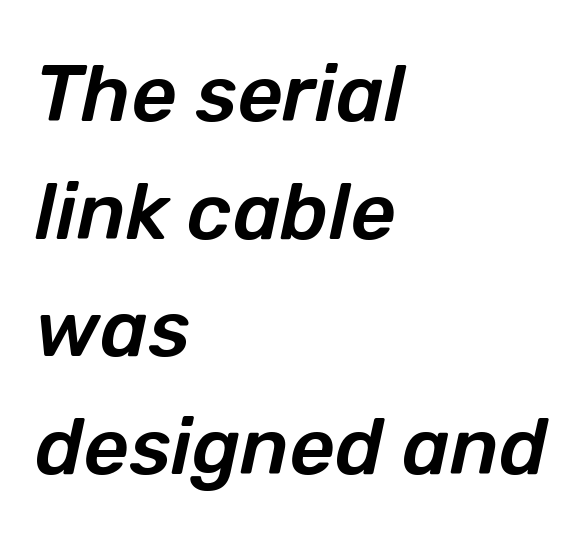
The image shows 79 px text type, italic (leaning right); set left-aligned, normal line spacing (1.49x), normal letter spacing, not underlined; low stroke contrast and a medium x-height.
